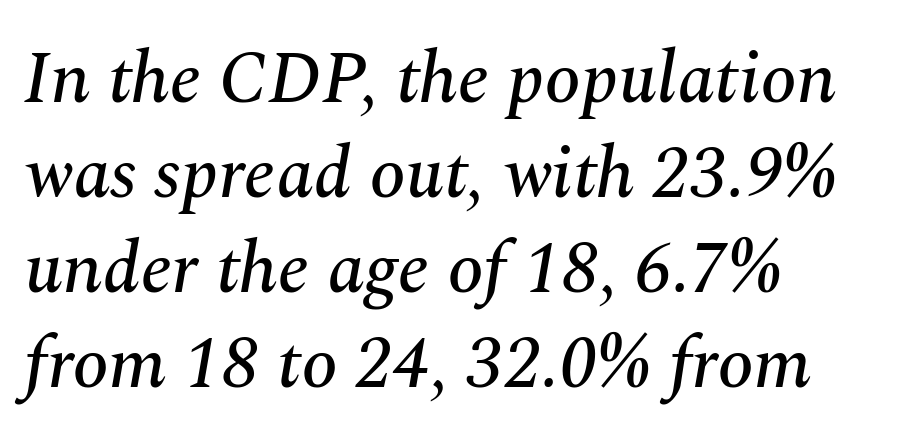
Q: Is the text italic (slanted)? A: Yes, it leans right by about 10 degrees.
Q: Is the typeface a serif or a sans-serif typeface? A: Serif.
Q: Is the text underlined? A: No.
Q: How is the paragraph aligned? A: Left-aligned.
Q: Is the spacing between letters normal or unusually wide? A: Normal.
Q: Is the spacing between lines tight, normal or loose? A: Normal.
Q: Width (condensed, normal, or wide)? A: Normal.
Q: Stroke contrast? A: Medium.
Q: x-height? A: Medium.
Q: Monospaced? A: No.
